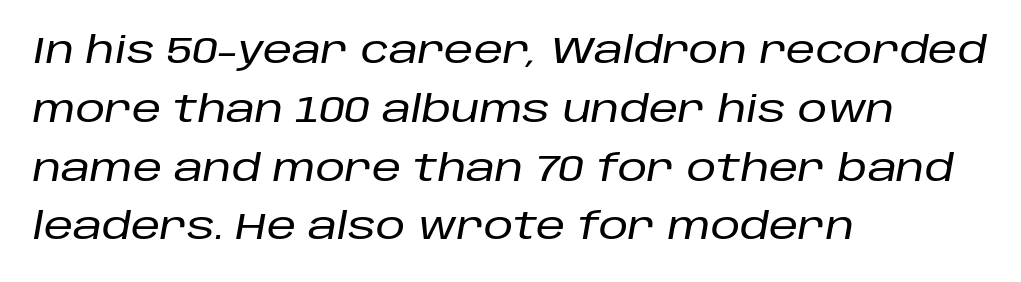
Do the characters align in a grid? No, the font is proportional. The specimen omits any rule beneath the text block's lines. Left-aligned paragraph, ragged on the right. Does the lettering tilt? It does — this is italic.
